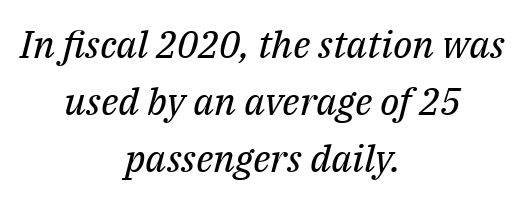
{"serif": "yes", "italic": "yes", "lean": "right", "slant_degrees": 14, "bold": "no", "weight": "regular", "width": "normal", "stroke_contrast": "medium", "x_height": "medium", "monospaced": "no", "underline": "no", "align": "center", "line_spacing": "normal", "line_spacing_ratio": 1.5, "letter_spacing": "normal", "letter_spacing_em": 0.0, "glyph_px": 38}
